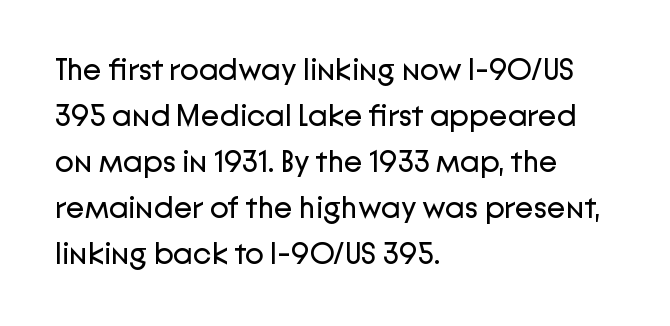
Q: Is the text bold? A: No.
Q: Is the text italic (slanted)? A: No, it is upright.
Q: Is the typeface a serif or a sans-serif typeface? A: Sans-serif.
Q: Is the text underlined? A: No.
Q: How is the paragraph aligned? A: Left-aligned.
Q: Is the spacing between letters normal or unusually wide? A: Normal.
Q: Is the spacing between lines tight, normal or loose? A: Normal.
Q: Width (condensed, normal, or wide)? A: Normal.
Q: Stroke contrast? A: Low.
Q: x-height? A: Medium.
Q: Monospaced? A: No.
